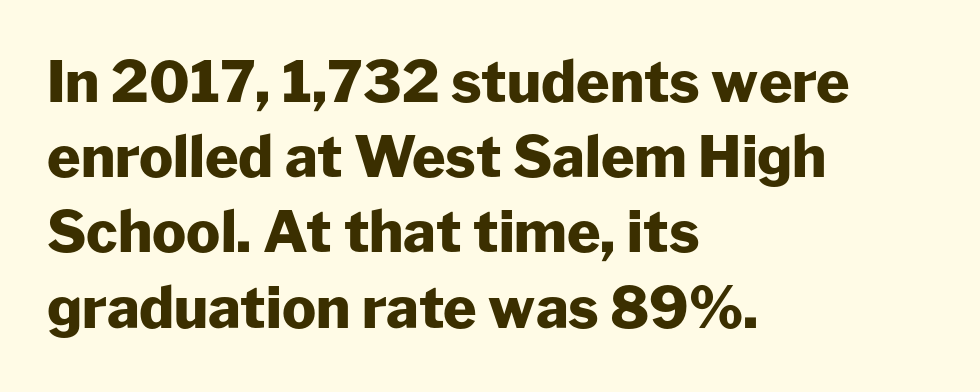
{"serif": "no", "italic": "no", "bold": "yes", "weight": "heavy", "width": "normal", "stroke_contrast": "low", "x_height": "medium", "monospaced": "no", "underline": "no", "align": "left", "line_spacing": "normal", "line_spacing_ratio": 1.32, "letter_spacing": "normal", "letter_spacing_em": 0.0, "glyph_px": 57}
